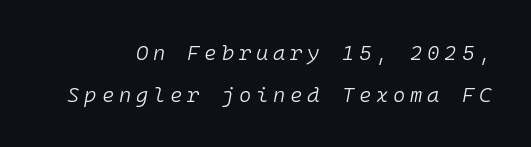
The gap between lines stays unmarked. Inter-character spacing is expanded well beyond the font's built-in metrics. The leading is generous, giving the passage an open texture. The specimen reads as italic at a glance.
